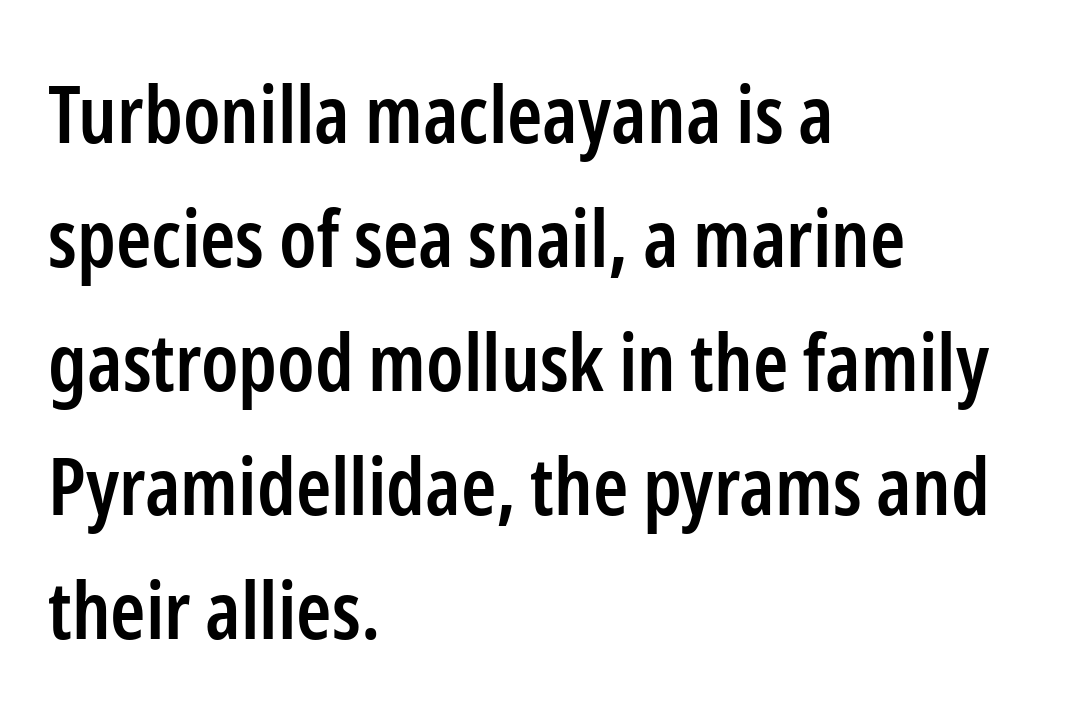
Here the designer chose a conventional face with non-uniform glyph widths. Successive baselines arrive at the customary interval. Stroke thickness is moderately raised; the sample reads as semibold. Line beginnings align vertically; line endings do not. Only glyphs here, with clear space below each row.
